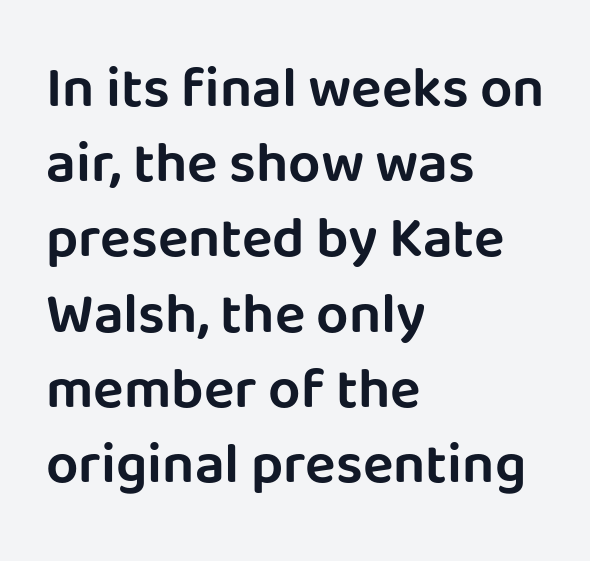
The image shows 57 px sans-serif type, upright; set left-aligned, normal line spacing (1.32x), normal letter spacing, not underlined; low stroke contrast and a large x-height.
